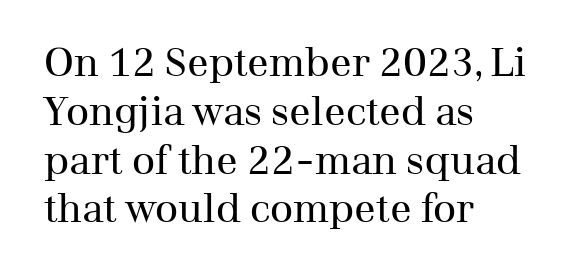
Quick note: not italic, upright. Summary of weight: not heavy and not bold. Looks like regular typesetting: each glyph gets only the width it needs. Standard letterfit; no display-style spreading of the glyphs. The typeface chosen for these lines features serifs.
